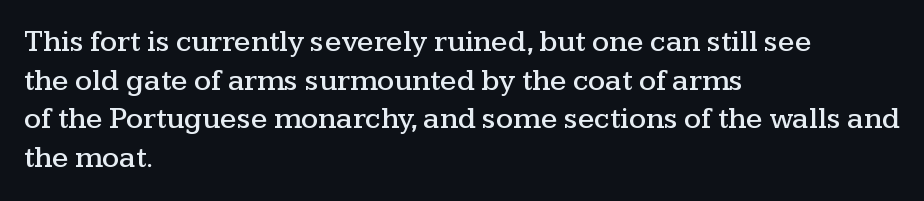
{"serif": "yes", "italic": "no", "width": "wide", "stroke_contrast": "medium", "x_height": "medium", "monospaced": "no", "underline": "no", "align": "left", "line_spacing": "normal", "line_spacing_ratio": 1.29, "letter_spacing": "normal", "letter_spacing_em": 0.0, "glyph_px": 30}
